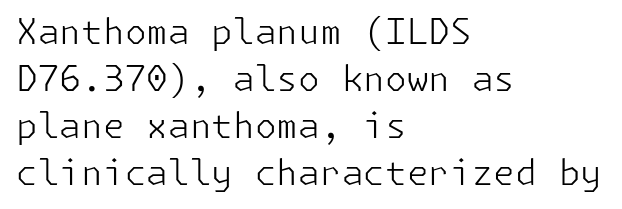
{"serif": "no", "italic": "no", "bold": "no", "weight": "light", "width": "normal", "stroke_contrast": "low", "x_height": "medium", "underline": "no", "align": "left", "line_spacing": "normal", "line_spacing_ratio": 1.34, "letter_spacing": "normal", "letter_spacing_em": 0.0, "glyph_px": 35}
